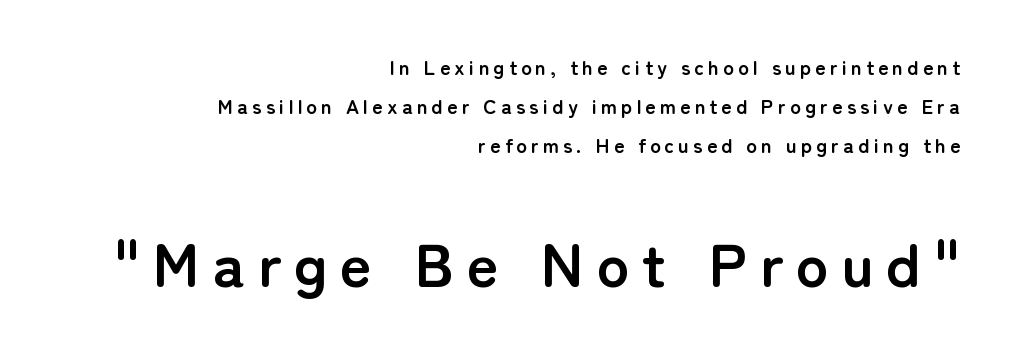
Anything drawn beneath the words? Only blank space. It's the straight-up-and-down kind of type. Unlike a traditional serif, this face leaves its strokes unadorned. The leading is generous, giving the passage an open texture. The face used here is proportionally spaced, like ordinary book or web type.
